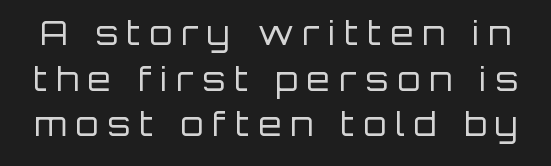
{"serif": "no", "italic": "no", "bold": "no", "weight": "regular", "width": "normal", "stroke_contrast": "low", "x_height": "large", "monospaced": "no", "underline": "no", "line_spacing": "normal", "line_spacing_ratio": 1.38, "letter_spacing": "wide", "letter_spacing_em": 0.28, "glyph_px": 33}
